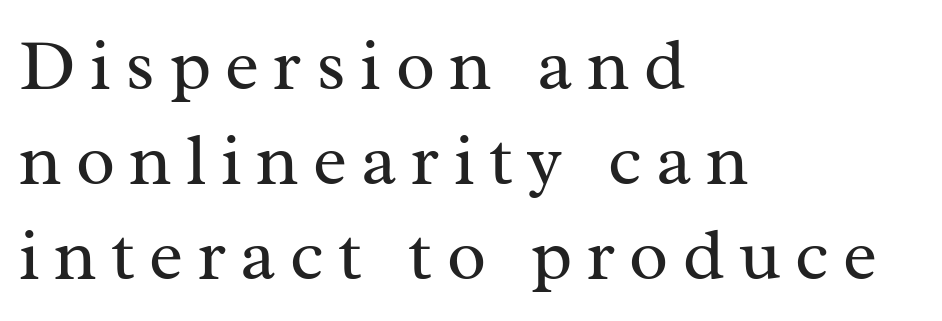
{"serif": "yes", "italic": "no", "bold": "no", "weight": "regular", "width": "normal", "stroke_contrast": "medium", "x_height": "medium", "monospaced": "no", "underline": "no", "align": "left", "line_spacing": "normal", "line_spacing_ratio": 1.32, "letter_spacing": "wide", "letter_spacing_em": 0.2, "glyph_px": 72}
